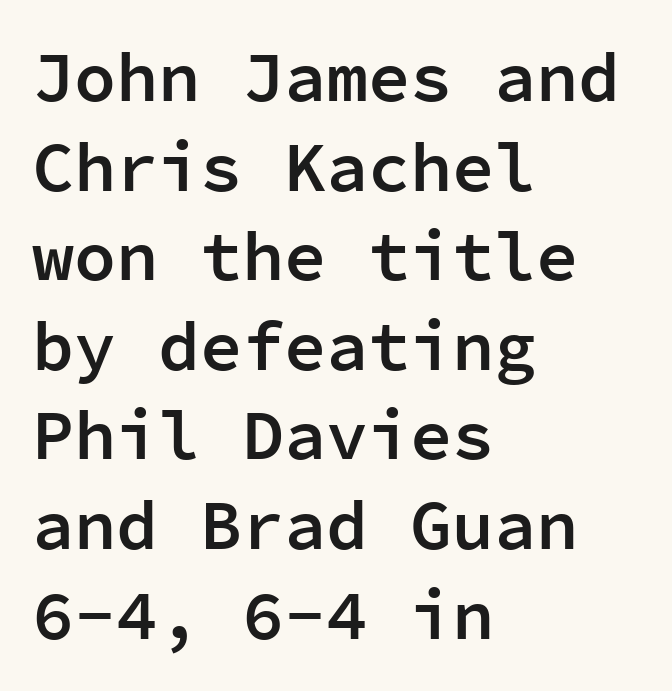
{"serif": "no", "italic": "no", "bold": "semi", "weight": "semibold", "width": "normal", "stroke_contrast": "low", "x_height": "medium", "monospaced": "yes", "underline": "no", "align": "left", "line_spacing": "normal", "line_spacing_ratio": 1.28, "letter_spacing": "normal", "letter_spacing_em": 0.0, "glyph_px": 70}
